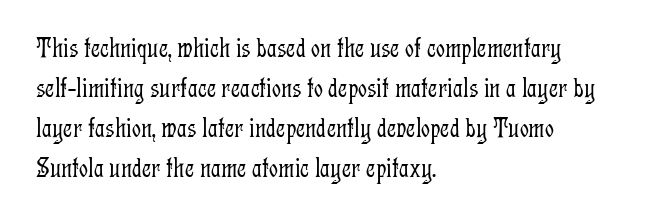
Alignment: flush left. Serifs: yes, visible at the terminals of the letterforms. Italic? Not at all — the glyphs are vertical. Weight: not bold — regular or lighter. Is this a fixed-width face? No — the glyphs have proportional, varying widths. Beneath every word, the page is bare.
